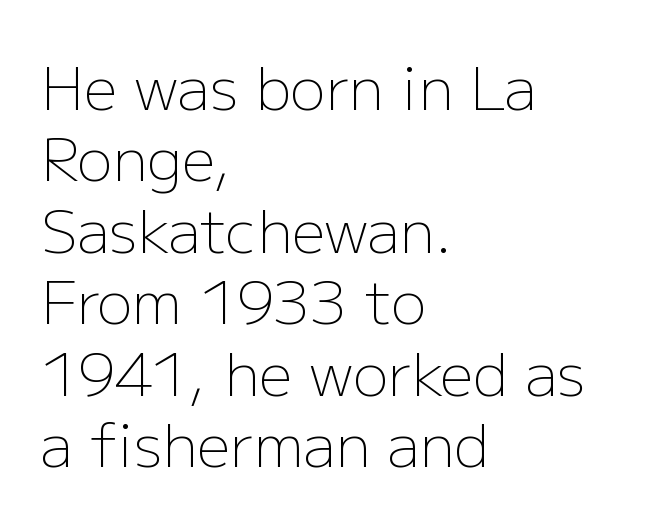
{"serif": "no", "italic": "no", "bold": "no", "weight": "light", "width": "normal", "stroke_contrast": "low", "x_height": "medium", "monospaced": "no", "underline": "no", "align": "left", "line_spacing_ratio": 1.21, "letter_spacing": "normal", "letter_spacing_em": 0.0, "glyph_px": 59}
